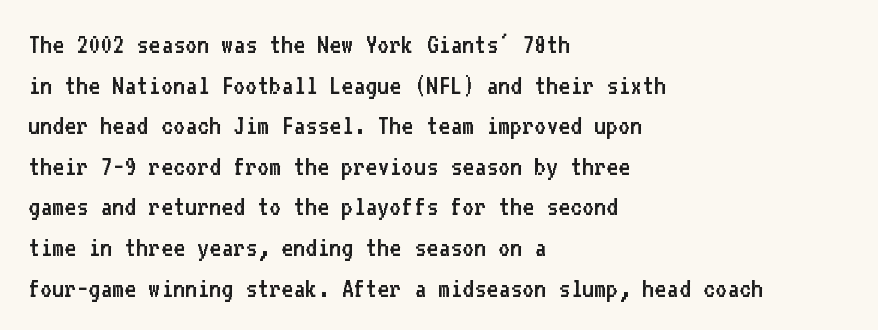
Q: Is the text bold? A: No.
Q: Is the text italic (slanted)? A: No, it is upright.
Q: Is the typeface a serif or a sans-serif typeface? A: Sans-serif.
Q: Is the text underlined? A: No.
Q: How is the paragraph aligned? A: Left-aligned.
Q: Is the spacing between letters normal or unusually wide? A: Normal.
Q: Is the spacing between lines tight, normal or loose? A: Normal.
Q: Width (condensed, normal, or wide)? A: Normal.
Q: Stroke contrast? A: Low.
Q: x-height? A: Medium.
Q: Monospaced? A: Yes.
